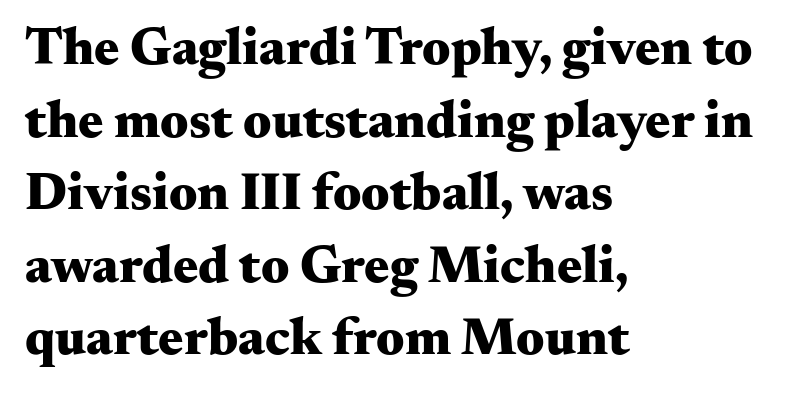
Typeset ragged right — the left edge is the straight one. The area under the type is left untouched. Typesetter's note: full bold, strokes at maximum text heaviness. Serifs: yes, visible at the terminals of the letterforms. What's the leading like? Ordinary, nothing unusual.
